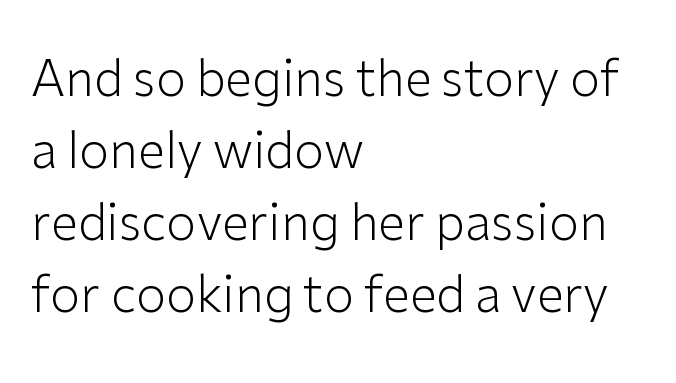
Q: Is the text bold? A: No.
Q: Is the text italic (slanted)? A: No, it is upright.
Q: Is the typeface a serif or a sans-serif typeface? A: Sans-serif.
Q: Is the text underlined? A: No.
Q: How is the paragraph aligned? A: Left-aligned.
Q: Is the spacing between letters normal or unusually wide? A: Normal.
Q: Is the spacing between lines tight, normal or loose? A: Normal.
Q: Width (condensed, normal, or wide)? A: Normal.
Q: Stroke contrast? A: Low.
Q: x-height? A: Medium.
Q: Monospaced? A: No.
